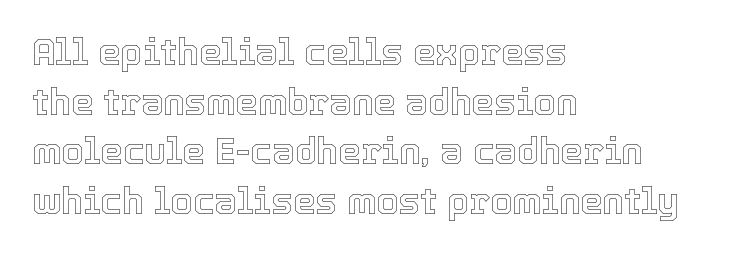
{"italic": "no", "width": "normal", "x_height": "medium", "monospaced": "no", "underline": "no", "align": "left", "line_spacing": "normal", "line_spacing_ratio": 1.38, "letter_spacing": "normal", "letter_spacing_em": 0.0, "glyph_px": 36}
